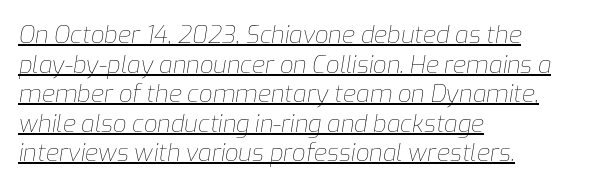
Q: Is the text bold? A: No.
Q: Is the text italic (slanted)? A: Yes, it leans right by about 9 degrees.
Q: Is the text underlined? A: Yes.
Q: How is the paragraph aligned? A: Left-aligned.
Q: Is the spacing between letters normal or unusually wide? A: Normal.
